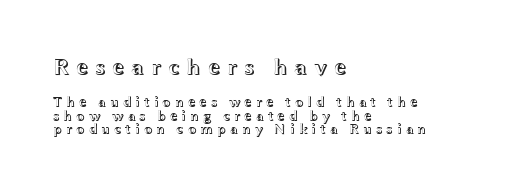
The image shows 23 px text type, upright; set left-aligned, tight line spacing (0.96x), unusually wide letter spacing (+0.27 em), not underlined; the first (top) block is 1.64x larger.
